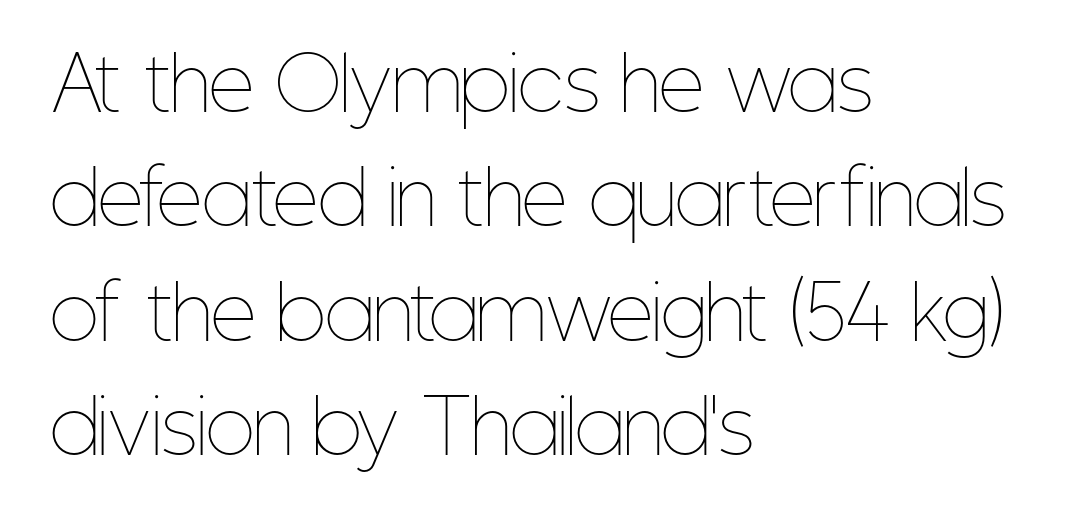
{"italic": "no", "bold": "no", "weight": "thin", "width": "condensed", "stroke_contrast": "low", "x_height": "medium", "monospaced": "no", "underline": "no", "align": "left", "line_spacing": "normal", "line_spacing_ratio": 1.59, "letter_spacing": "normal", "letter_spacing_em": 0.0, "glyph_px": 72}
